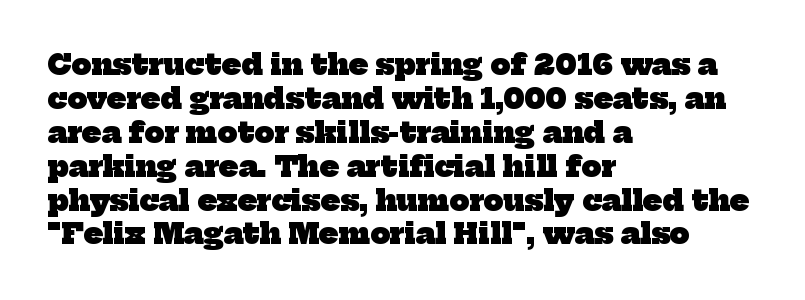
The image shows 28 px heavy serif type; set left-aligned, line spacing 1.21x, normal letter spacing, not underlined; low stroke contrast and a medium x-height.
